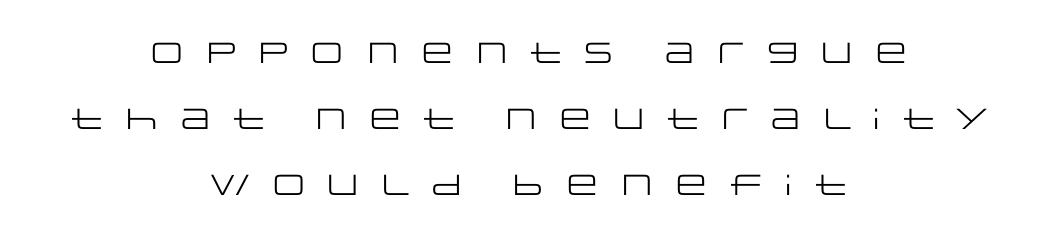
{"serif": "no", "italic": "no", "bold": "no", "weight": "regular", "width": "wide", "stroke_contrast": "low", "x_height": "large", "monospaced": "no", "underline": "no", "align": "center", "line_spacing": "loose", "line_spacing_ratio": 2.27, "letter_spacing": "wide", "letter_spacing_em": 0.37, "glyph_px": 29}
